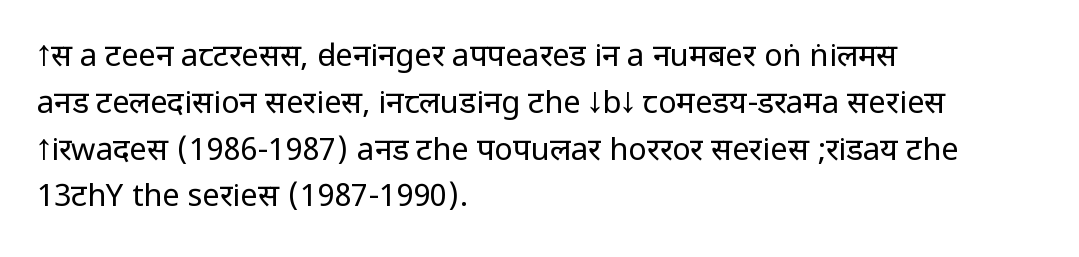
The image shows 31 px regular-weight, condensed sans-serif type, upright; set left-aligned, normal line spacing (1.51x), normal letter spacing, not underlined; low stroke contrast.
